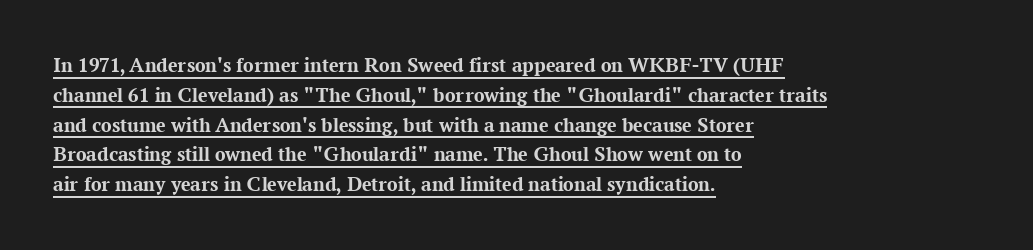
The image shows 21 px bold type, upright; set left-aligned, normal line spacing (1.42x), normal letter spacing, underlined.
